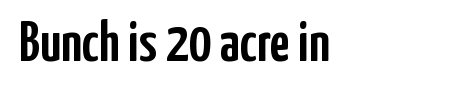
{"serif": "no", "italic": "no", "width": "condensed", "stroke_contrast": "low", "x_height": "medium", "monospaced": "no", "underline": "no", "letter_spacing": "normal", "letter_spacing_em": 0.0, "glyph_px": 57}
